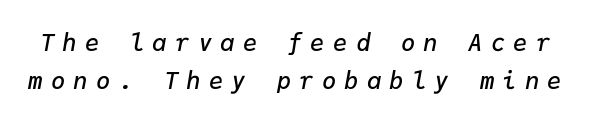
{"italic": "yes", "lean": "right", "slant_degrees": 9, "bold": "semi", "underline": "no", "line_spacing": "normal", "line_spacing_ratio": 1.57, "letter_spacing": "wide", "letter_spacing_em": 0.34, "glyph_px": 24}
